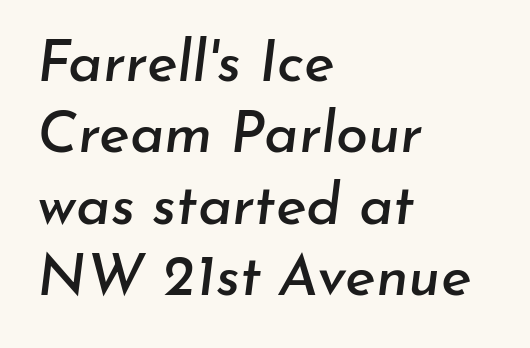
The image shows 58 px text type, italic (leaning right); set left-aligned, line spacing 1.23x, normal letter spacing, not underlined; low stroke contrast and a small x-height.
